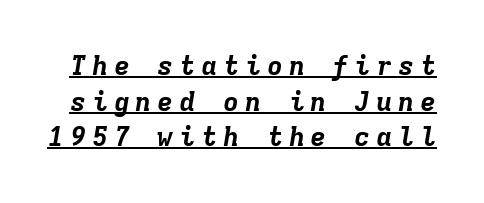
The gaps between neighbouring characters are conspicuously large. Emphasis is given by a line drawn under the lettering. The passage shown leans; its letterforms are oblique. Line spacing here is normal. The rendering uses a bold face; every stroke is thick and dark.
